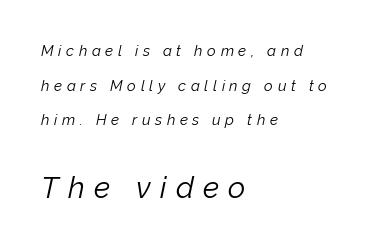
{"italic": "yes", "lean": "right", "slant_degrees": 12, "bold": "no", "weight": "light", "width": "normal", "stroke_contrast": "low", "x_height": "medium", "monospaced": "no", "underline": "no", "align": "left", "line_spacing": "loose", "line_spacing_ratio": 2.31, "letter_spacing": "wide", "letter_spacing_em": 0.31, "larger_block": "second", "size_ratio": 2.0, "glyph_px": 30}
